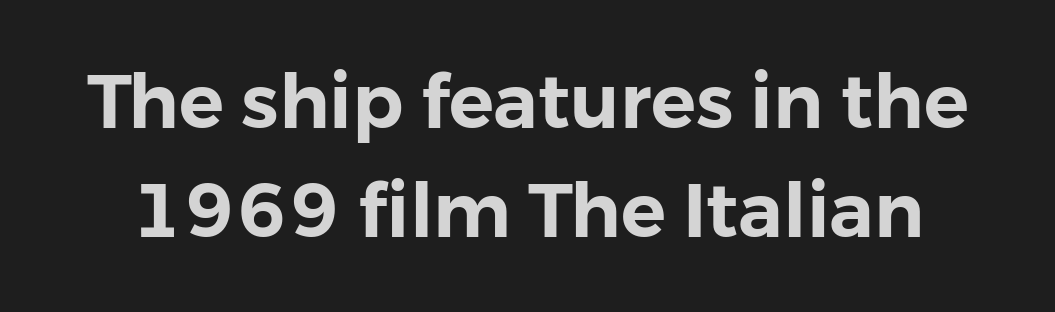
{"serif": "no", "italic": "no", "width": "normal", "stroke_contrast": "low", "x_height": "medium", "monospaced": "no", "underline": "no", "line_spacing": "normal", "line_spacing_ratio": 1.46, "letter_spacing": "normal", "letter_spacing_em": 0.0, "glyph_px": 75}
